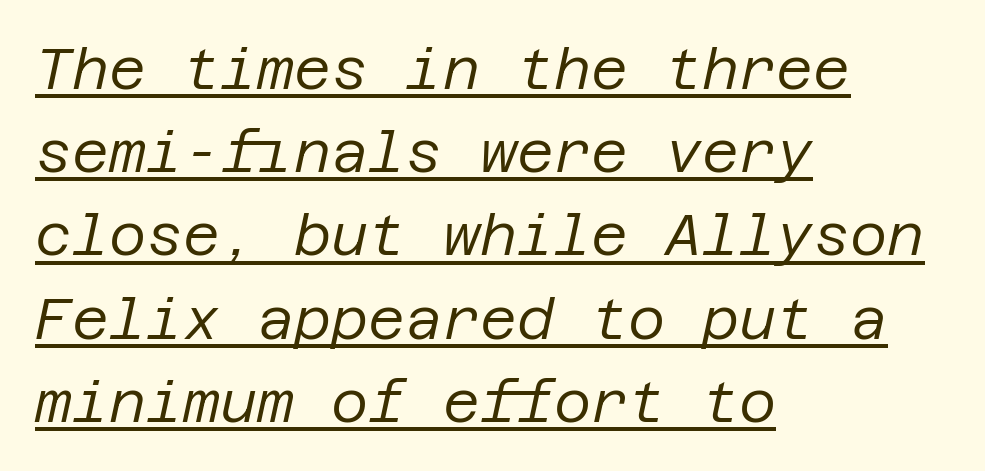
The image shows 57 px regular-weight type, italic (leaning right); set left-aligned, normal line spacing (1.46x), normal letter spacing, underlined; low stroke contrast and a large x-height.
